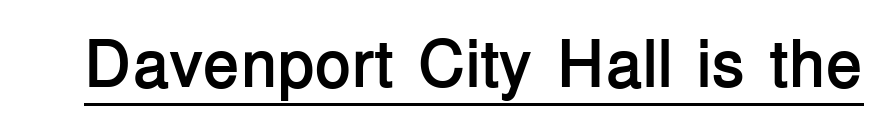
{"serif": "no", "italic": "no", "bold": "yes", "weight": "semibold", "width": "normal", "stroke_contrast": "low", "x_height": "medium", "monospaced": "no", "underline": "yes", "letter_spacing": "normal", "letter_spacing_em": 0.0, "glyph_px": 67}
